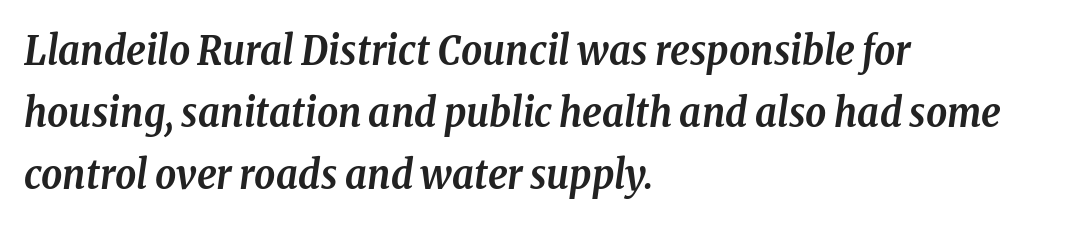
The image shows 41 px semibold, condensed serif type, italic (leaning right); set left-aligned, normal line spacing (1.51x), normal letter spacing, not underlined; low stroke contrast and a medium x-height.
